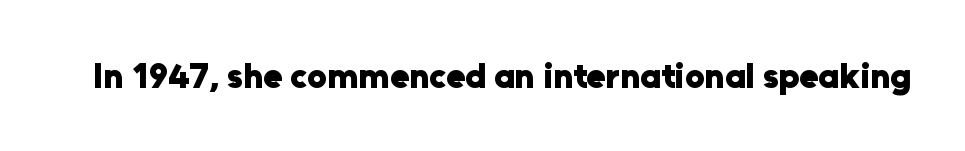
On the weight axis this lands at bold, roughly 700. A typesetter would call this proportional, since set widths differ per character. Spacing between characters is what you'd get straight out of the box. When letters stand straight like this, we call the style roman or upright. The gap between lines stays unmarked.
